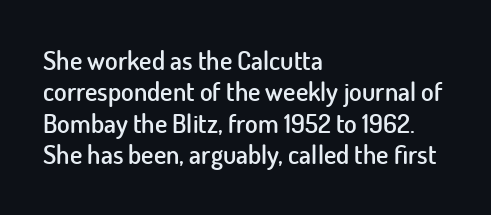
{"italic": "no", "bold": "semi", "underline": "no", "align": "left", "line_spacing_ratio": 1.21, "letter_spacing": "normal", "letter_spacing_em": 0.0, "glyph_px": 26}
